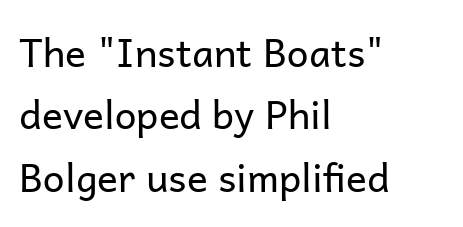
The passage shown is typeset with a sans-serif family. A light-to-regular cut is what we see here. Spacing between characters is what you'd get straight out of the box. Do the characters align in a grid? No, the font is proportional. Descenders hang freely into open space. Line beginnings align vertically; line endings do not.
